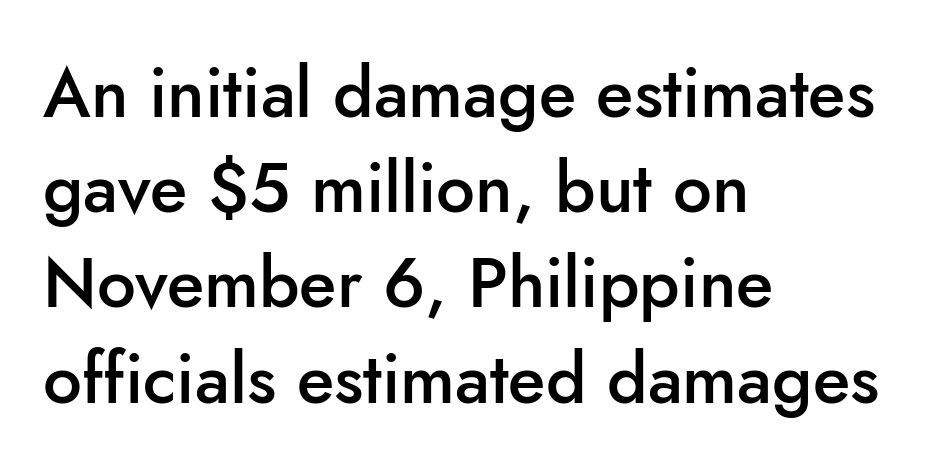
Beneath every word, the page is bare. Students, note that the glyphs here touch the page at normal intervals. Visually the block forms a straight wall on the left and a jagged coastline on the right. The designer left line spacing at the default. As a designer I'd log this as weight 600, semibold.
